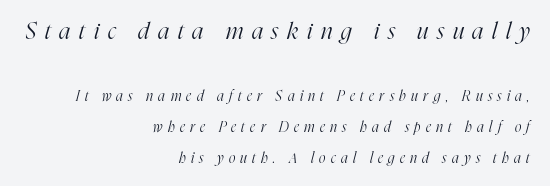
Q: Is the text bold? A: No.
Q: Is the text italic (slanted)? A: Yes, it leans right by about 16 degrees.
Q: Is the text underlined? A: No.
Q: How is the paragraph aligned? A: Right-aligned.
Q: Is the spacing between letters normal or unusually wide? A: Unusually wide.
Q: Is the spacing between lines tight, normal or loose? A: Loose.
Q: Which block of text is set in a larger size, the first (top) or the second (bottom)? A: The first (top) one.
